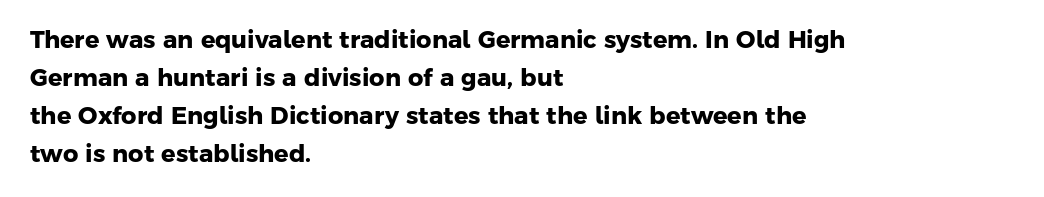
Q: Is the text bold? A: Yes.
Q: Is the text underlined? A: No.
Q: How is the paragraph aligned? A: Left-aligned.
Q: Is the spacing between letters normal or unusually wide? A: Normal.
Q: Is the spacing between lines tight, normal or loose? A: Normal.
